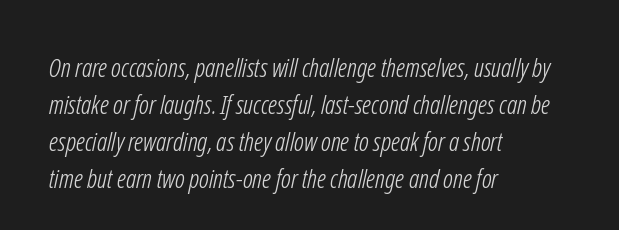
Q: Is the text bold? A: No.
Q: Is the text underlined? A: No.
Q: How is the paragraph aligned? A: Left-aligned.
Q: Is the spacing between letters normal or unusually wide? A: Normal.
Q: Is the spacing between lines tight, normal or loose? A: Normal.
